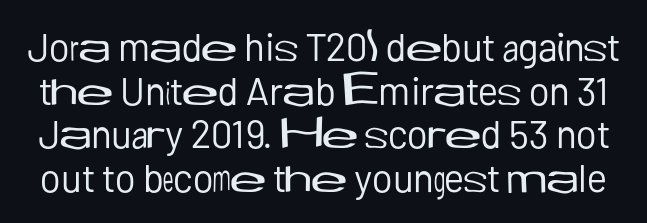
Q: Is the text bold? A: No.
Q: Is the text italic (slanted)? A: No, it is upright.
Q: Is the typeface a serif or a sans-serif typeface? A: Sans-serif.
Q: Is the text underlined? A: No.
Q: Is the spacing between letters normal or unusually wide? A: Normal.
Q: Is the spacing between lines tight, normal or loose? A: Tight.
Q: Width (condensed, normal, or wide)? A: Normal.
Q: Stroke contrast? A: Low.
Q: x-height? A: Medium.
Q: Monospaced? A: No.
